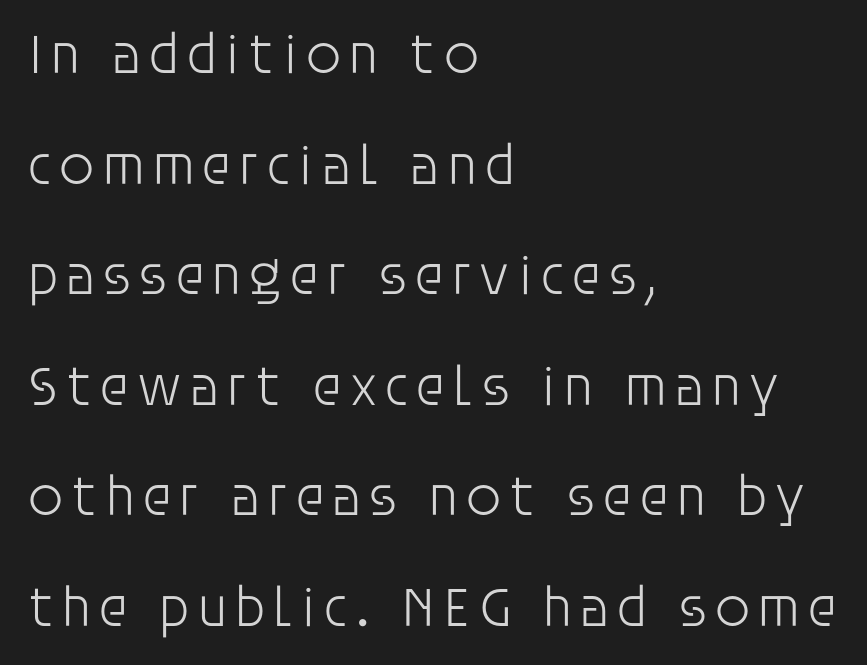
{"serif": "no", "italic": "no", "bold": "no", "weight": "light", "width": "normal", "stroke_contrast": "low", "x_height": "large", "monospaced": "no", "underline": "no", "align": "left", "line_spacing": "loose", "line_spacing_ratio": 1.94, "glyph_px": 57}
